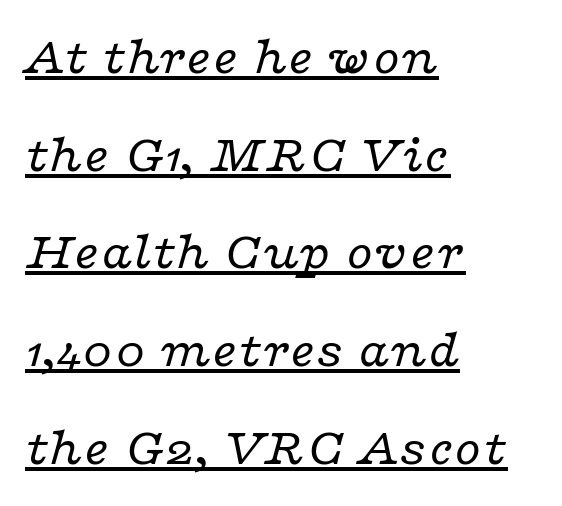
Q: Is the text bold? A: No.
Q: Is the text italic (slanted)? A: Yes, it leans right by about 16 degrees.
Q: Is the typeface a serif or a sans-serif typeface? A: Serif.
Q: Is the text underlined? A: Yes.
Q: How is the paragraph aligned? A: Left-aligned.
Q: Is the spacing between letters normal or unusually wide? A: Normal.
Q: Width (condensed, normal, or wide)? A: Wide.
Q: Stroke contrast? A: Low.
Q: x-height? A: Medium.
Q: Monospaced? A: No.
